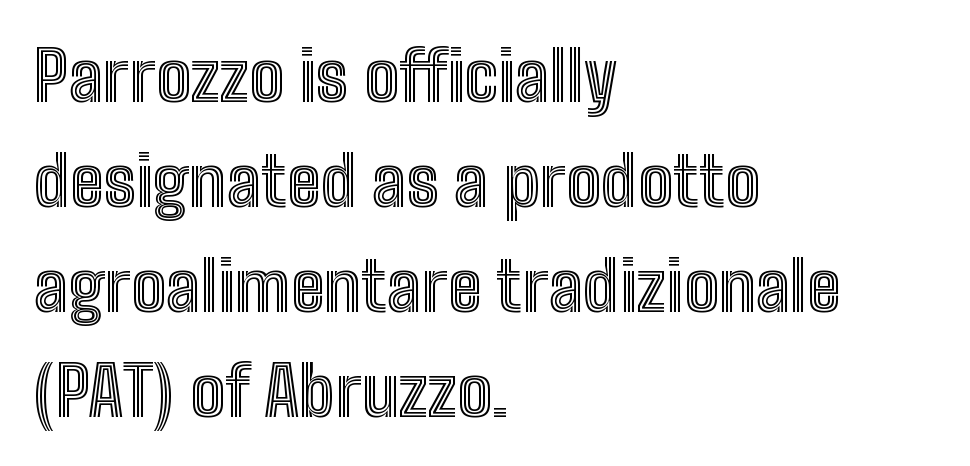
The image shows 69 px condensed type, upright; set left-aligned, normal line spacing (1.52x), normal letter spacing, not underlined; a medium x-height.
